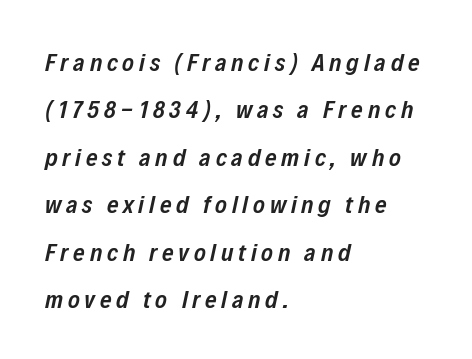
Q: Is the text bold? A: Semi-bold.
Q: Is the text italic (slanted)? A: Yes, it leans right by about 12 degrees.
Q: Is the text underlined? A: No.
Q: How is the paragraph aligned? A: Left-aligned.
Q: Is the spacing between lines tight, normal or loose? A: Loose.
